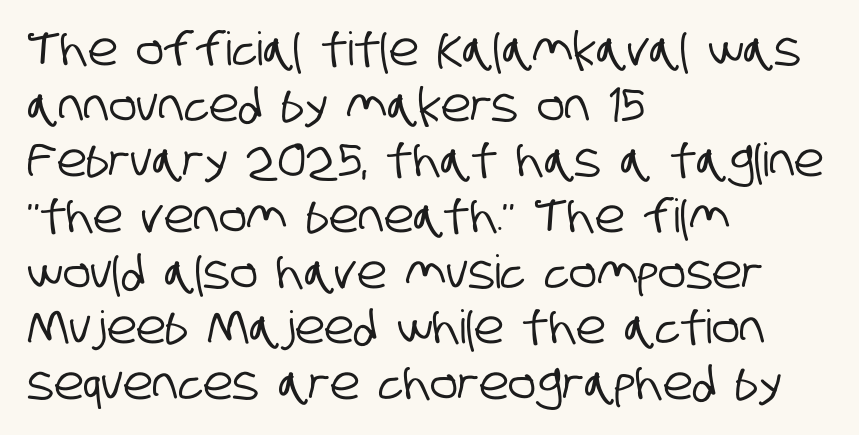
Q: Is the typeface a serif or a sans-serif typeface? A: Sans-serif.
Q: Is the text underlined? A: No.
Q: How is the paragraph aligned? A: Left-aligned.
Q: Is the spacing between letters normal or unusually wide? A: Normal.
Q: Width (condensed, normal, or wide)? A: Condensed.
Q: Stroke contrast? A: Low.
Q: x-height? A: Large.
Q: Monospaced? A: No.
